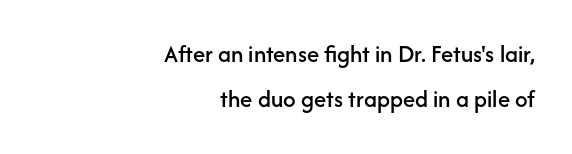
The image shows 25 px text type, upright; set right-aligned, line spacing 1.82x, normal letter spacing, not underlined.
